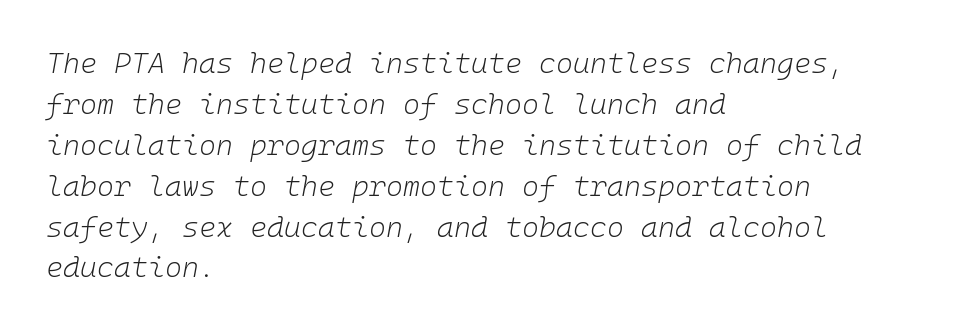
{"italic": "yes", "lean": "right", "slant_degrees": 10, "bold": "no", "weight": "light", "width": "normal", "stroke_contrast": "low", "x_height": "medium", "monospaced": "yes", "underline": "no", "align": "left", "line_spacing": "normal", "line_spacing_ratio": 1.41, "letter_spacing": "normal", "letter_spacing_em": 0.0, "glyph_px": 29}
